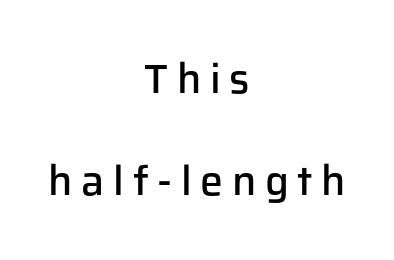
Unlike a traditional serif, this face leaves its strokes unadorned. Vertical strokes here are truly vertical. The letters advance in unequal steps, a hallmark of proportional type. Descenders hang freely into open space. Semibold letterforms, between regular and bold.
